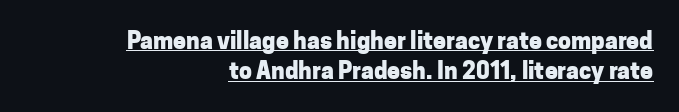
Q: Is the text bold? A: Yes.
Q: Is the text italic (slanted)? A: No, it is upright.
Q: Is the text underlined? A: Yes.
Q: How is the paragraph aligned? A: Right-aligned.
Q: Is the spacing between letters normal or unusually wide? A: Normal.
Q: Is the spacing between lines tight, normal or loose? A: Normal.
